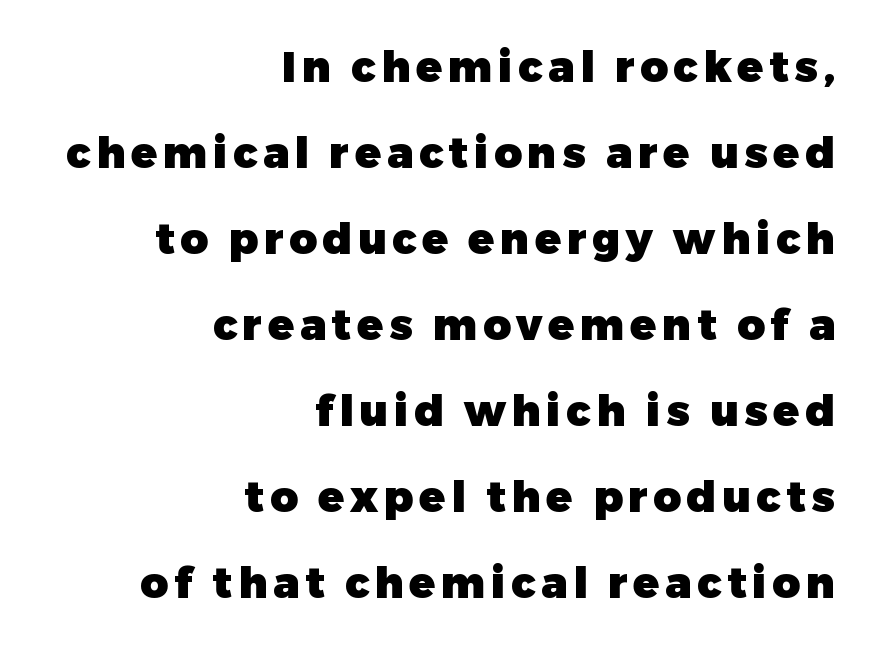
The image shows 43 px heavy sans-serif type, upright; set right-aligned, loose line spacing (2.0x), not underlined; low stroke contrast and a medium x-height.
